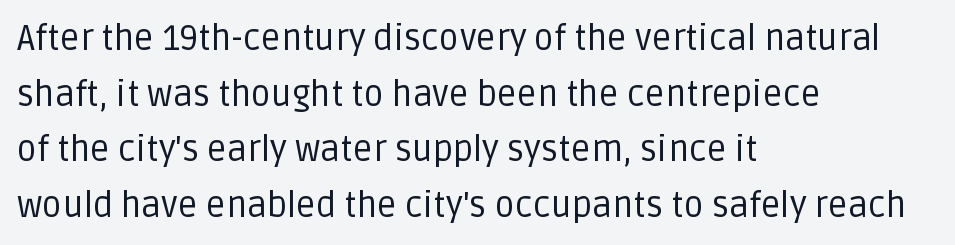
Q: Is the text bold? A: No.
Q: Is the text italic (slanted)? A: No, it is upright.
Q: Is the typeface a serif or a sans-serif typeface? A: Sans-serif.
Q: Is the text underlined? A: No.
Q: How is the paragraph aligned? A: Left-aligned.
Q: Is the spacing between letters normal or unusually wide? A: Normal.
Q: Is the spacing between lines tight, normal or loose? A: Normal.
Q: Width (condensed, normal, or wide)? A: Normal.
Q: Stroke contrast? A: Low.
Q: x-height? A: Large.
Q: Monospaced? A: No.
